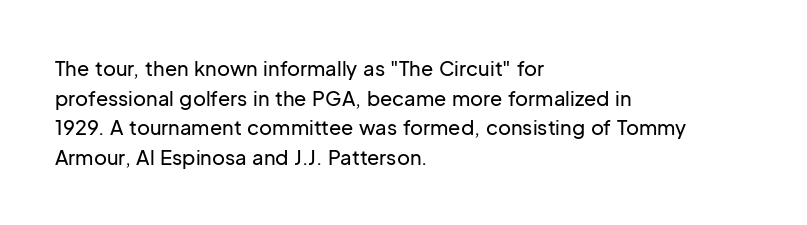
The image shows 20 px text type, upright; set left-aligned, normal line spacing (1.48x), normal letter spacing, not underlined.
